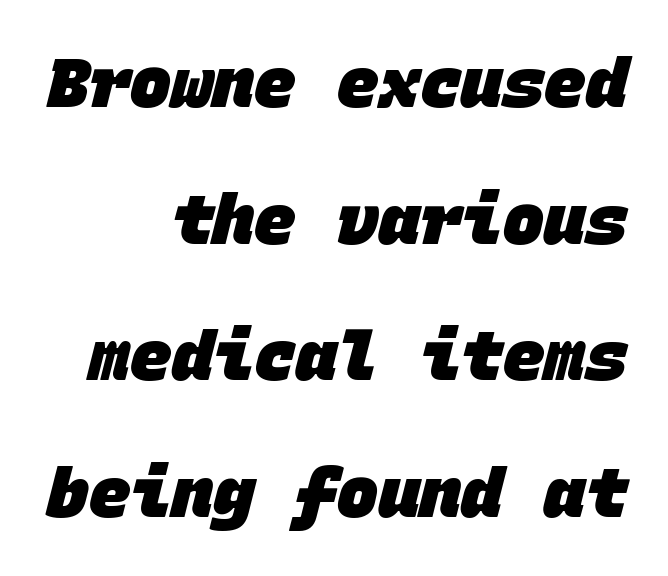
{"serif": "no", "bold": "yes", "weight": "heavy", "width": "normal", "stroke_contrast": "low", "x_height": "large", "monospaced": "yes", "underline": "no", "align": "right", "line_spacing": "loose", "line_spacing_ratio": 1.98, "letter_spacing": "normal", "letter_spacing_em": 0.0, "glyph_px": 69}
